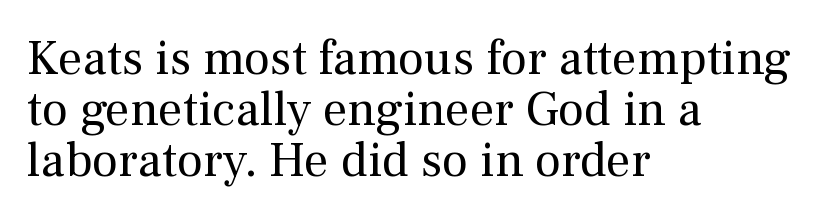
Visually the block forms a straight wall on the left and a jagged coastline on the right. The rendering uses a small line-height, squeezing the rows. Check where the strokes stop: tiny serifs finish them off. Is the stroke heavy? The answer is a plain regular-or-lighter. The tracking reads as untouched default to a designer's eye. The string is rendered with underlining switched off.
